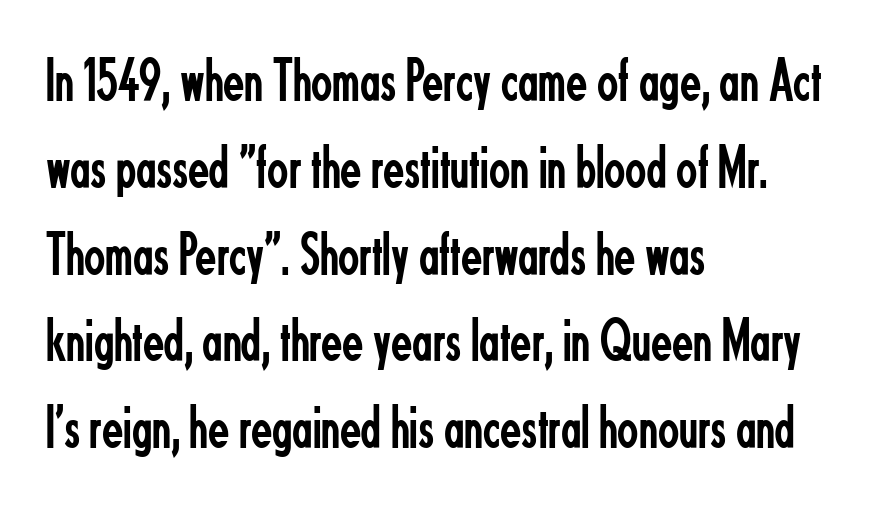
{"serif": "no", "italic": "no", "bold": "no", "weight": "regular", "width": "condensed", "stroke_contrast": "low", "x_height": "small", "monospaced": "no", "underline": "no", "align": "left", "line_spacing": "normal", "line_spacing_ratio": 1.4, "letter_spacing": "normal", "letter_spacing_em": 0.0, "glyph_px": 62}
